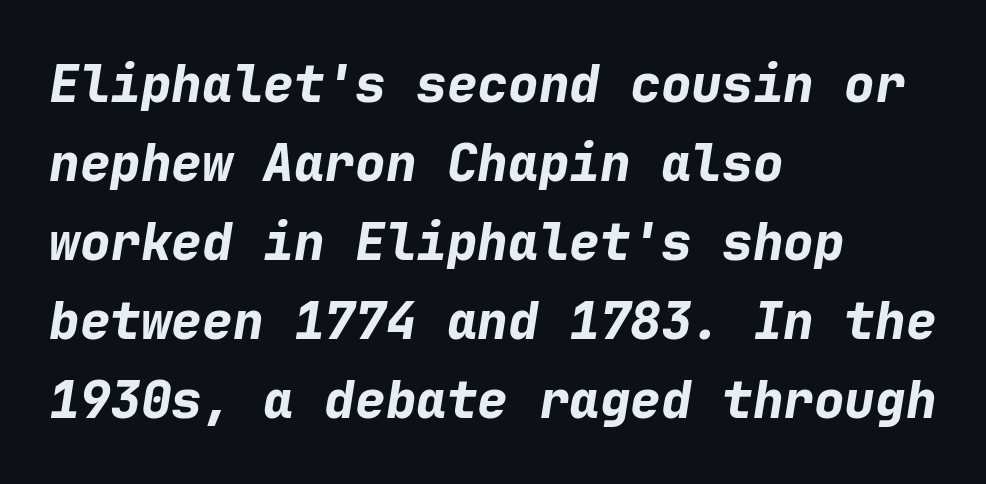
The image shows 51 px bold type, italic (leaning right), monospaced; set left-aligned, normal line spacing (1.55x), normal letter spacing, not underlined; low stroke contrast and a medium x-height.
